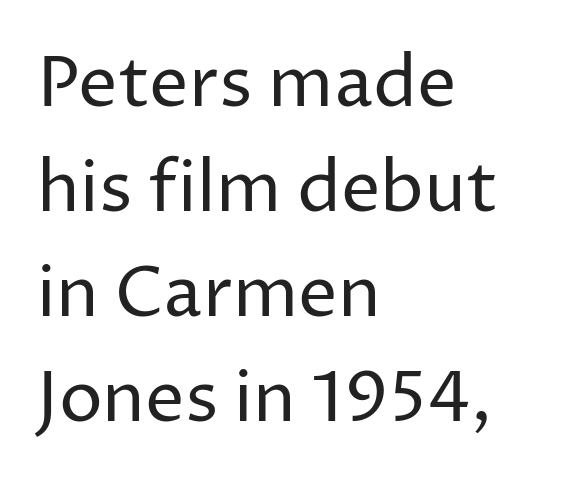
Q: Is the text bold? A: No.
Q: Is the text italic (slanted)? A: No, it is upright.
Q: Is the typeface a serif or a sans-serif typeface? A: Sans-serif.
Q: Is the text underlined? A: No.
Q: How is the paragraph aligned? A: Left-aligned.
Q: Is the spacing between letters normal or unusually wide? A: Normal.
Q: Is the spacing between lines tight, normal or loose? A: Normal.
Q: Width (condensed, normal, or wide)? A: Normal.
Q: Stroke contrast? A: Low.
Q: x-height? A: Medium.
Q: Monospaced? A: No.
